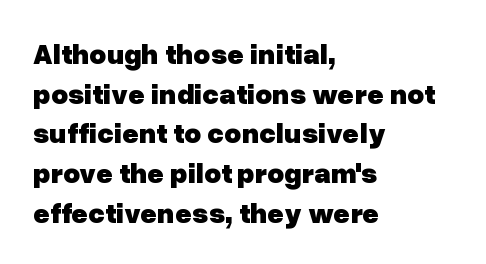
{"serif": "no", "italic": "no", "bold": "yes", "weight": "heavy", "width": "normal", "stroke_contrast": "low", "x_height": "medium", "monospaced": "no", "underline": "no", "align": "left", "line_spacing": "normal", "line_spacing_ratio": 1.37, "letter_spacing": "normal", "letter_spacing_em": 0.0, "glyph_px": 29}
